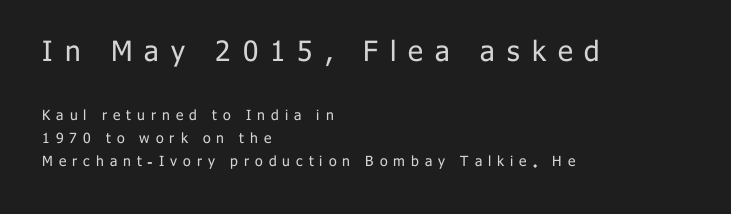
{"serif": "no", "italic": "no", "bold": "no", "weight": "regular", "width": "normal", "stroke_contrast": "low", "x_height": "medium", "monospaced": "no", "underline": "no", "align": "left", "line_spacing": "normal", "line_spacing_ratio": 1.64, "letter_spacing": "wide", "letter_spacing_em": 0.43, "larger_block": "first", "size_ratio": 2.0, "glyph_px": 28}
